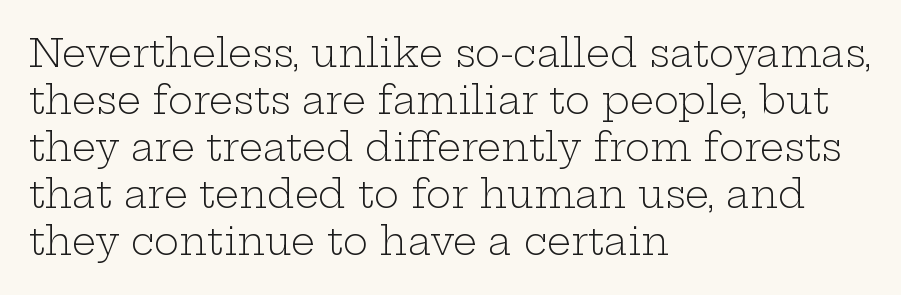
The image shows 38 px light, wide serif type, upright; set left-aligned, line spacing 1.24x, normal letter spacing, not underlined; low stroke contrast and a medium x-height.
